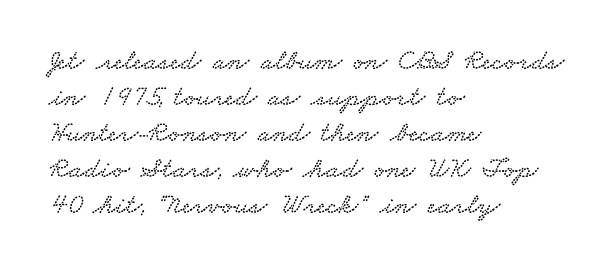
{"serif": "yes", "width": "wide", "stroke_contrast": "low", "x_height": "small", "monospaced": "no", "underline": "no", "align": "left", "line_spacing_ratio": 1.24, "letter_spacing": "normal", "letter_spacing_em": 0.0, "glyph_px": 29}
